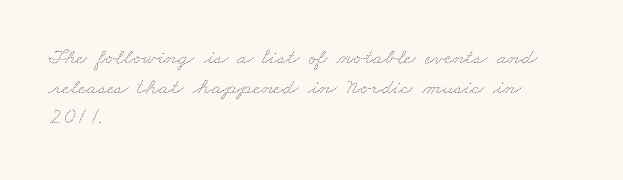
The face used here is rendered with its standard letterfit. Underline: absent. Line beginnings align vertically; line endings do not. Unbolded letterforms with no extra heft. Line spacing here is normal.
